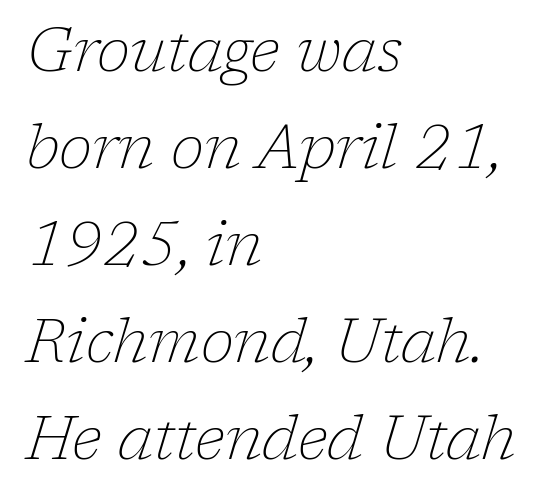
The image shows 61 px thin serif type, italic (leaning right); set left-aligned, normal line spacing (1.59x), normal letter spacing, not underlined; low stroke contrast and a medium x-height.
